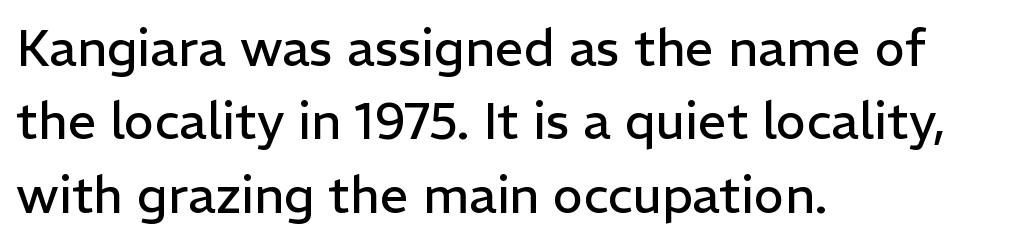
The image shows 51 px regular-weight sans-serif type, upright; set left-aligned, normal line spacing (1.44x), normal letter spacing, not underlined; low stroke contrast and a medium x-height.
